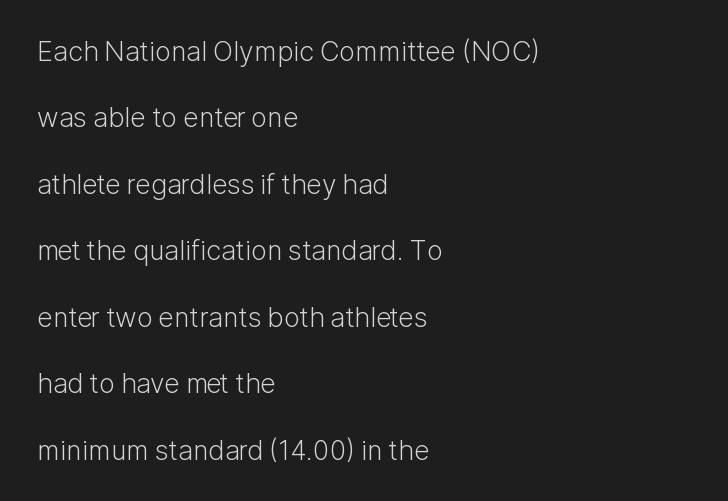
Q: Is the text bold? A: No.
Q: Is the text italic (slanted)? A: No, it is upright.
Q: Is the text underlined? A: No.
Q: How is the paragraph aligned? A: Left-aligned.
Q: Is the spacing between letters normal or unusually wide? A: Normal.
Q: Is the spacing between lines tight, normal or loose? A: Loose.
